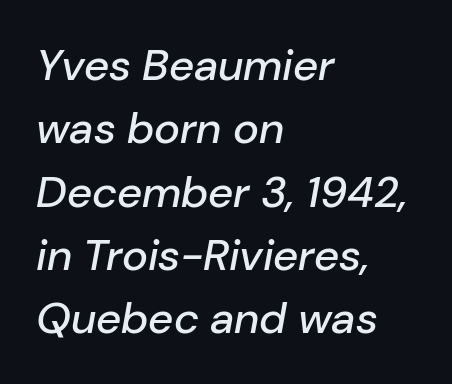
Q: Is the text italic (slanted)? A: Yes, it leans right by about 10 degrees.
Q: Is the text underlined? A: No.
Q: How is the paragraph aligned? A: Left-aligned.
Q: Is the spacing between letters normal or unusually wide? A: Normal.
Q: Is the spacing between lines tight, normal or loose? A: Normal.
Q: Width (condensed, normal, or wide)? A: Normal.
Q: Stroke contrast? A: Low.
Q: x-height? A: Medium.
Q: Monospaced? A: No.
